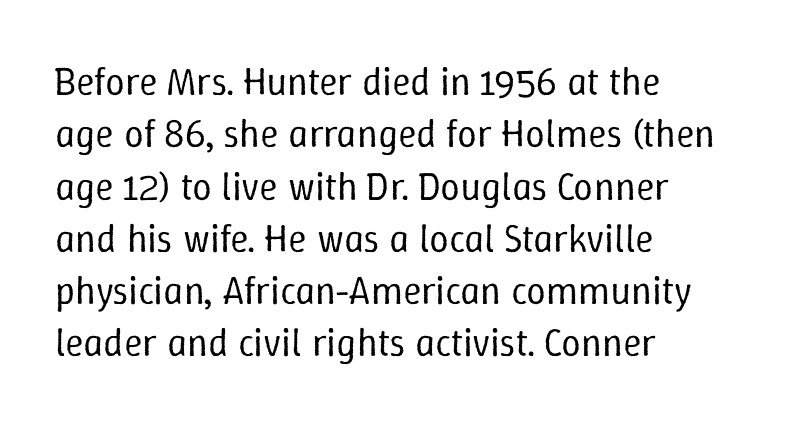
Ascenders rise straight up at ninety degrees. Words appear dense and cohesive because spacing is normal. Anything drawn beneath the words? Only blank space. Is this a heavy cut? Hardly; it is regular or lighter.
